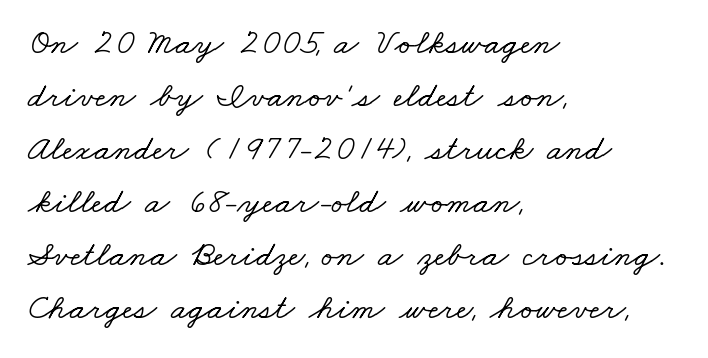
The image shows 36 px wide serif type; set left-aligned, normal line spacing (1.47x), normal letter spacing, not underlined; low stroke contrast and a small x-height.
